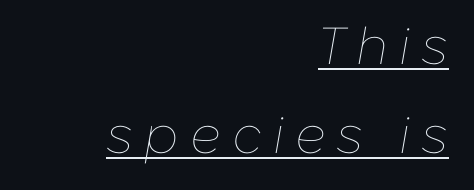
The image shows 52 px thin type, italic (leaning right); set right-aligned, line spacing 1.71x, unusually wide letter spacing (+0.21 em), underlined; low stroke contrast and a medium x-height.
